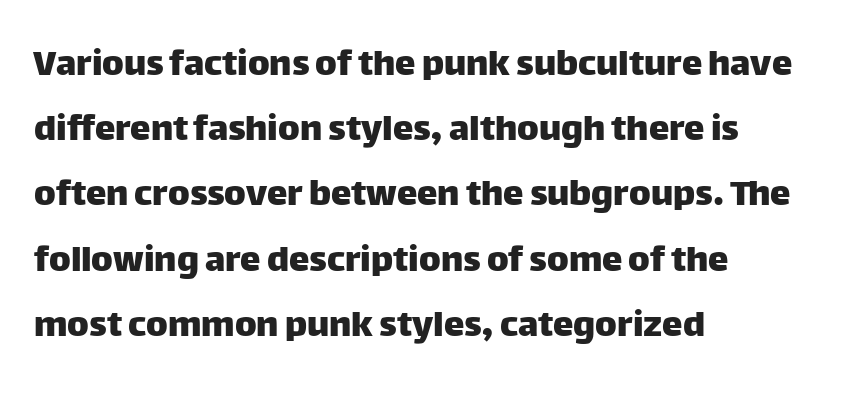
The image shows 41 px sans-serif type, upright; set left-aligned, normal line spacing (1.59x), normal letter spacing, not underlined; low stroke contrast and a large x-height.
